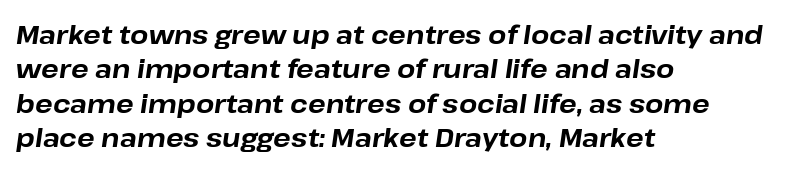
Q: Is the text bold? A: Yes.
Q: Is the text italic (slanted)? A: Yes, it leans right by about 8 degrees.
Q: Is the text underlined? A: No.
Q: How is the paragraph aligned? A: Left-aligned.
Q: Is the spacing between letters normal or unusually wide? A: Normal.
Q: Is the spacing between lines tight, normal or loose? A: Normal.
